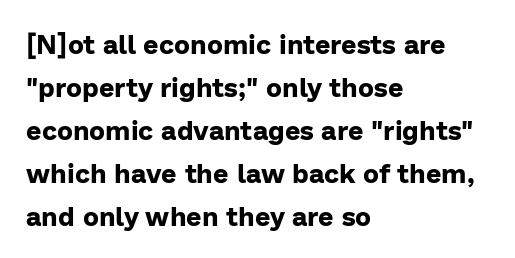
Q: Is the text bold? A: Yes.
Q: Is the text italic (slanted)? A: No, it is upright.
Q: Is the text underlined? A: No.
Q: How is the paragraph aligned? A: Left-aligned.
Q: Is the spacing between letters normal or unusually wide? A: Normal.
Q: Is the spacing between lines tight, normal or loose? A: Normal.
